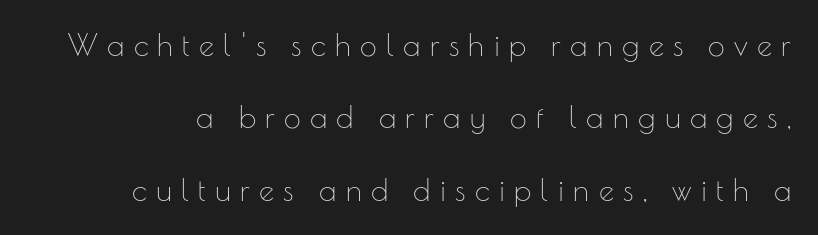
Q: Is the text bold? A: No.
Q: Is the text italic (slanted)? A: No, it is upright.
Q: Is the typeface a serif or a sans-serif typeface? A: Sans-serif.
Q: Is the text underlined? A: No.
Q: Is the spacing between letters normal or unusually wide? A: Unusually wide.
Q: Is the spacing between lines tight, normal or loose? A: Loose.
Q: Width (condensed, normal, or wide)? A: Normal.
Q: Stroke contrast? A: Low.
Q: x-height? A: Small.
Q: Monospaced? A: No.
